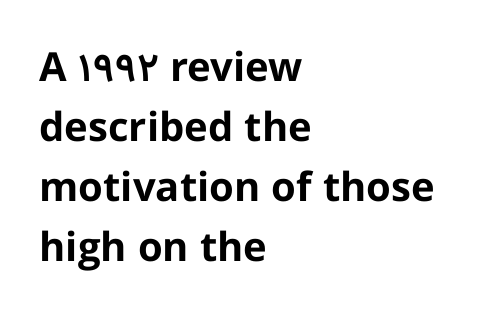
The image shows 40 px bold sans-serif type, upright; set left-aligned, normal line spacing (1.5x), normal letter spacing, not underlined; low stroke contrast and a medium x-height.
